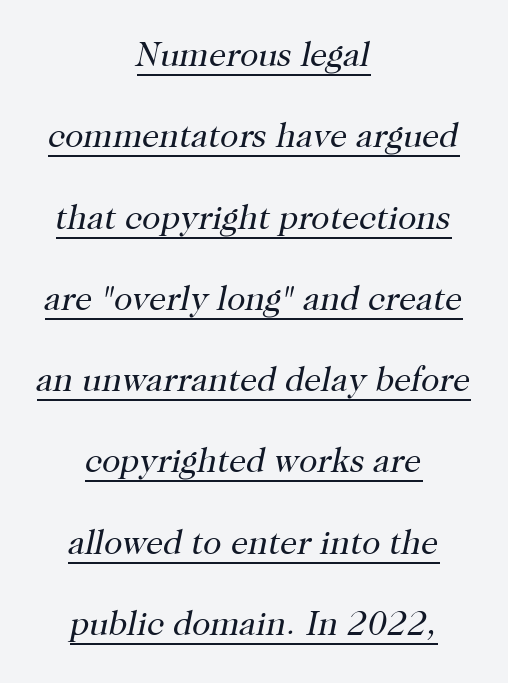
What stands out about the letter spacing? Nothing — it is the standard amount. Line starts and ends both wander, symmetrically. There's an unmistakable incline to the writing here. This block would shrink considerably if given ordinary leading; it's expanded now. Little horizontal feet cap the strokes, marking this as serif type. This sample has the flowing, uneven cadence of proportional lettering.
